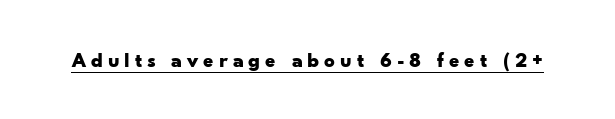
{"italic": "no", "bold": "yes", "underline": "yes", "letter_spacing": "wide", "letter_spacing_em": 0.23, "glyph_px": 21}
